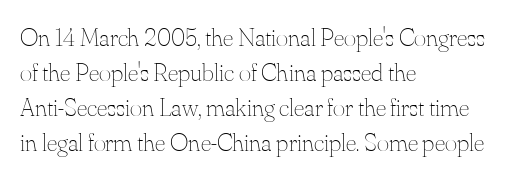
The image shows 26 px text type, upright; set left-aligned, normal line spacing (1.35x), normal letter spacing, not underlined.
